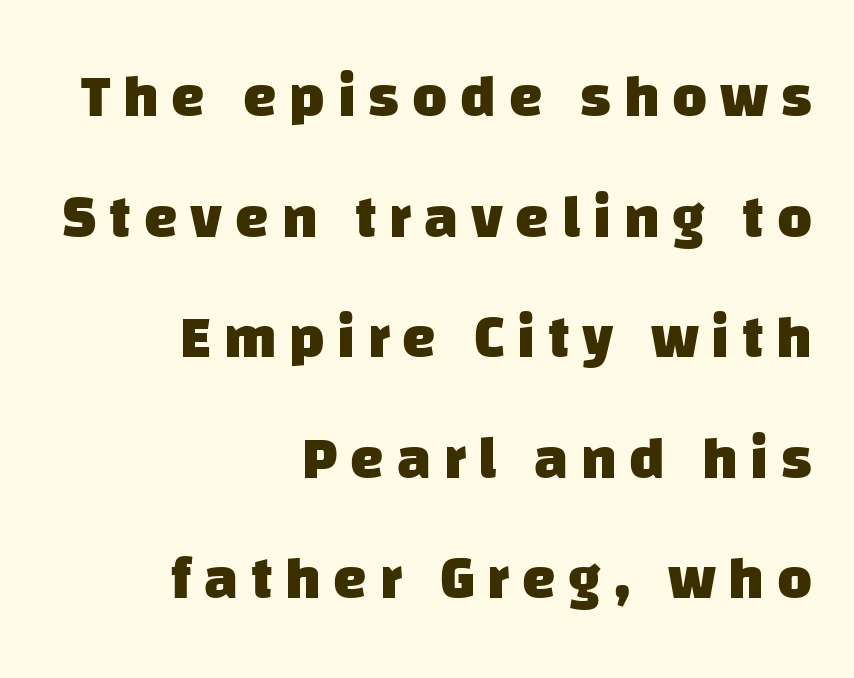
In terms of leading, this rendering errs on the spacious side. These lines are set flush right with a ragged left edge. These lines are rendered in a variable-pitch font. Compared with typical body copy, the letter spacing here is much looser.
